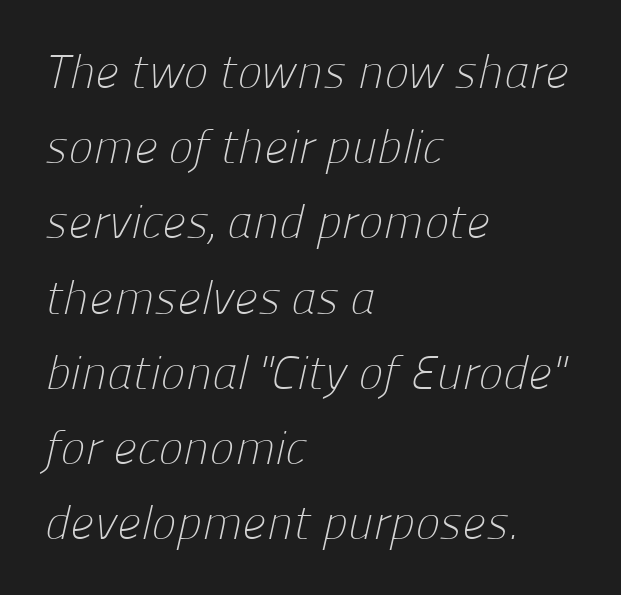
{"serif": "no", "bold": "no", "weight": "light", "width": "normal", "stroke_contrast": "low", "x_height": "medium", "monospaced": "no", "underline": "no", "align": "left", "line_spacing": "normal", "line_spacing_ratio": 1.6, "letter_spacing": "normal", "letter_spacing_em": 0.0, "glyph_px": 47}
